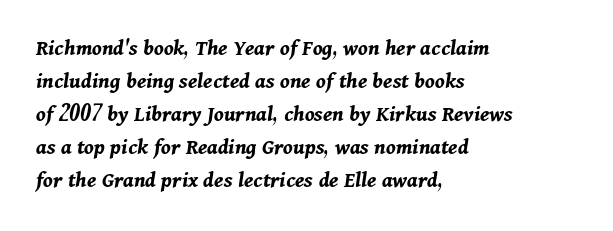
The image shows 23 px bold type, italic (leaning right); set left-aligned, normal line spacing (1.43x), normal letter spacing, not underlined.
